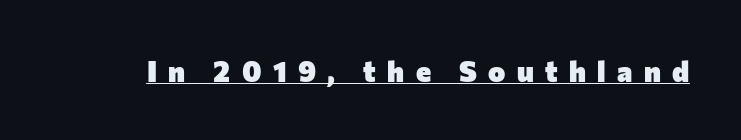
{"serif": "no", "italic": "no", "bold": "yes", "weight": "heavy", "width": "normal", "stroke_contrast": "low", "x_height": "medium", "monospaced": "no", "underline": "yes", "letter_spacing": "wide", "letter_spacing_em": 0.39, "glyph_px": 29}
